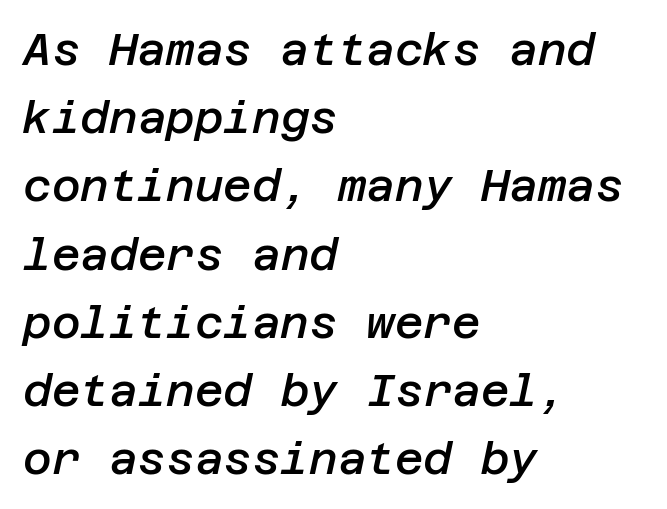
Q: Is the text bold? A: Semi-bold.
Q: Is the text italic (slanted)? A: Yes, it leans right by about 12 degrees.
Q: Is the text underlined? A: No.
Q: How is the paragraph aligned? A: Left-aligned.
Q: Is the spacing between letters normal or unusually wide? A: Normal.
Q: Is the spacing between lines tight, normal or loose? A: Normal.
Q: Width (condensed, normal, or wide)? A: Normal.
Q: Stroke contrast? A: Low.
Q: x-height? A: Large.
